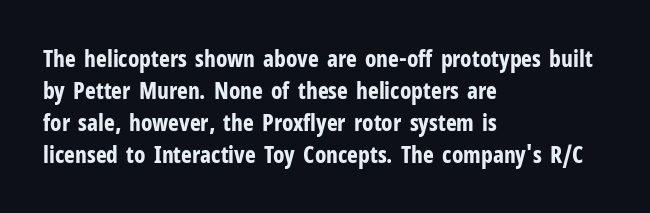
Compared with typical paragraphs, the rows here are spaced about the same. In terms of posture, this sample is upright. You'd pick this weight for a headline — it's a proper bold. Typeset ragged right — the left edge is the straight one.
